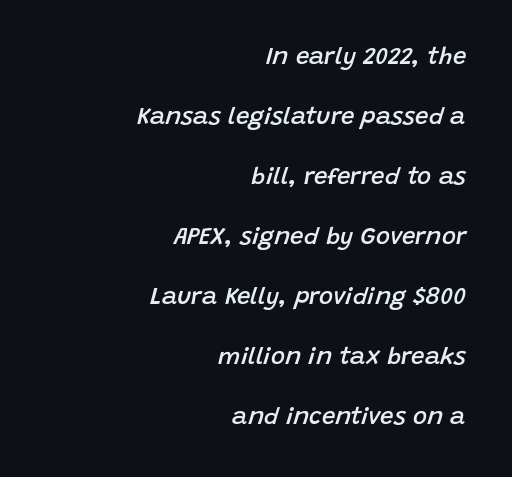
Q: Is the text bold? A: Semi-bold.
Q: Is the text italic (slanted)? A: Yes, it leans right by about 15 degrees.
Q: Is the text underlined? A: No.
Q: How is the paragraph aligned? A: Right-aligned.
Q: Is the spacing between letters normal or unusually wide? A: Normal.
Q: Is the spacing between lines tight, normal or loose? A: Loose.
